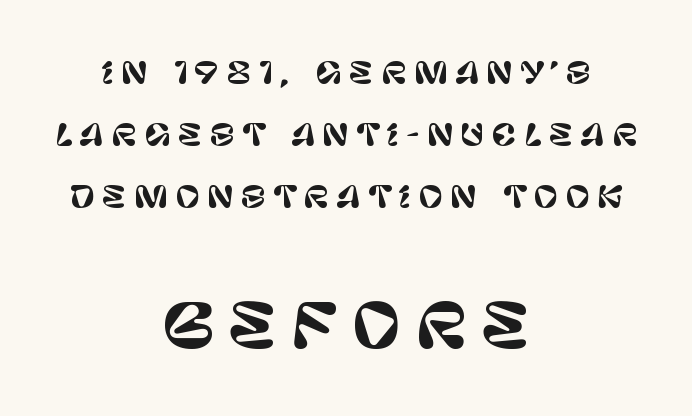
Q: Is the text italic (slanted)? A: Yes.
Q: Is the typeface a serif or a sans-serif typeface? A: Sans-serif.
Q: Is the text underlined? A: No.
Q: How is the paragraph aligned? A: Centered.
Q: Is the spacing between letters normal or unusually wide? A: Unusually wide.
Q: Is the spacing between lines tight, normal or loose? A: Loose.
Q: Which block of text is set in a larger size, the first (top) or the second (bottom)? A: The second (bottom) one.
Q: Width (condensed, normal, or wide)? A: Normal.
Q: Stroke contrast? A: Low.
Q: x-height? A: Large.
Q: Monospaced? A: No.
